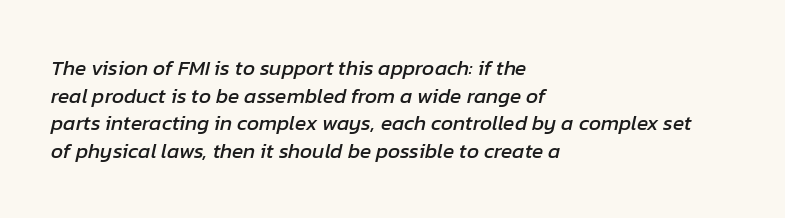
Quick note: interline space is typical. Would a proofreader flag this as italicized? Yes. The space directly below the letters is spotless. This rendering leaves character spacing at its baseline value. Where is the straight margin? On the left.
